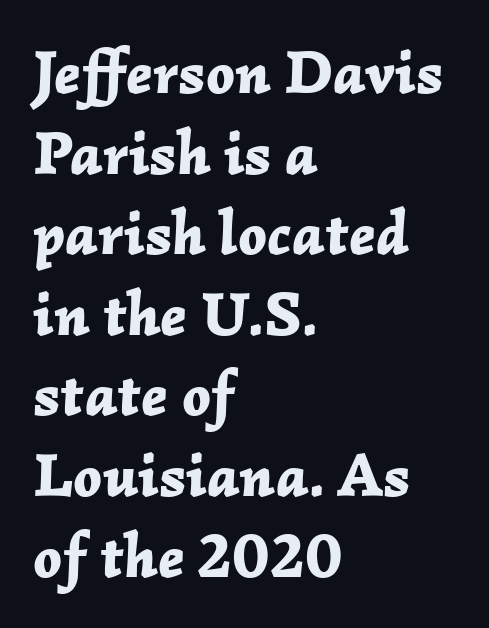
Strong, thick strokes mark this as bold type. Horizontal bands of white between lines are of average thickness. The axis of the letterforms is tilted away from vertical. These lines stack with their left ends in a neat column.
